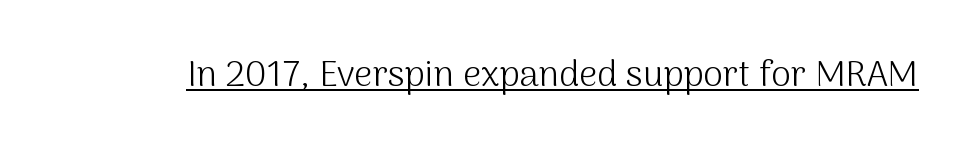
Characters follow at the spacing the type designer built in. Is this a fixed-width face? No — the glyphs have proportional, varying widths. The face used here appears with an underline applied. Grotesque or geometric, the face here clearly has no serifs. Stems here are at most as thick as an everyday book face. You can tell it's not italic because the verticals are truly vertical.
